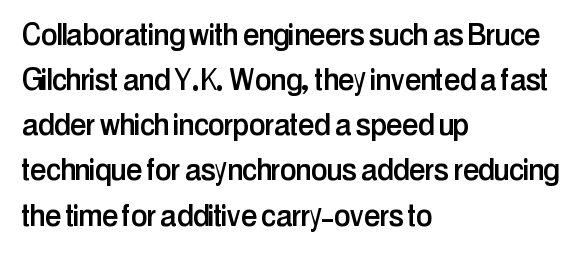
Type without underlining. Style check: upright. A typesetter would label this face a sans. Note the varied advance widths — an 'i' is clearly narrower than an 'm'.
